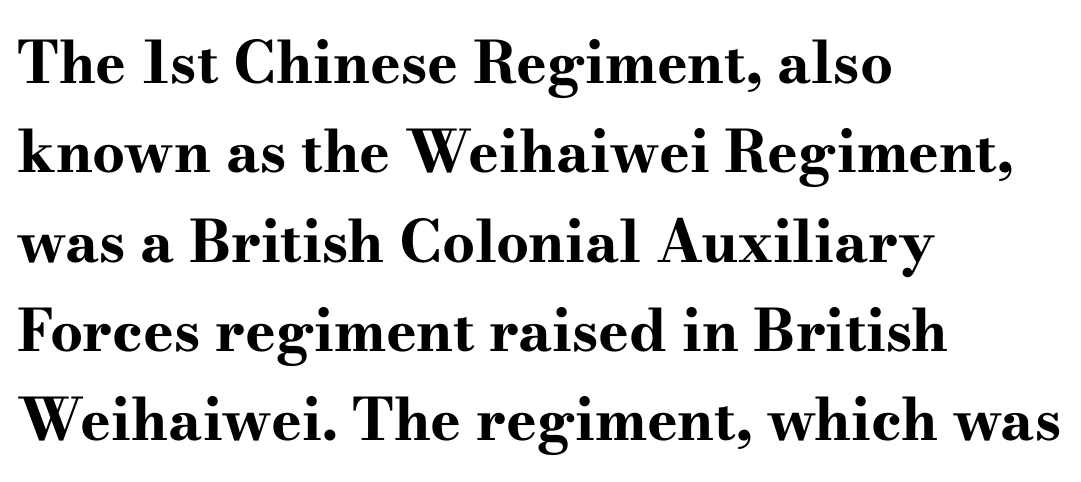
The image shows 58 px bold, wide serif type, upright; set left-aligned, normal line spacing (1.54x), normal letter spacing, not underlined; high stroke contrast and a small x-height.
